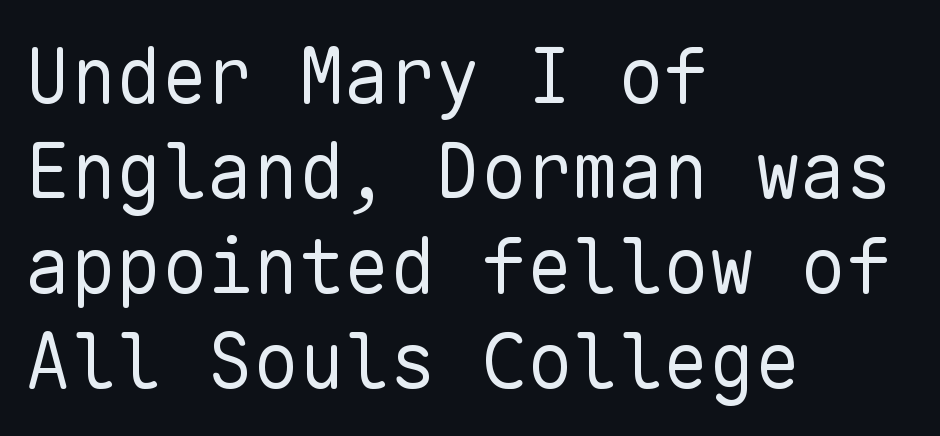
Q: Is the text bold? A: No.
Q: Is the text italic (slanted)? A: No, it is upright.
Q: Is the typeface a serif or a sans-serif typeface? A: Sans-serif.
Q: Is the text underlined? A: No.
Q: How is the paragraph aligned? A: Left-aligned.
Q: Is the spacing between letters normal or unusually wide? A: Normal.
Q: Is the spacing between lines tight, normal or loose? A: Normal.
Q: Width (condensed, normal, or wide)? A: Normal.
Q: Stroke contrast? A: Low.
Q: x-height? A: Medium.
Q: Monospaced? A: Yes.
